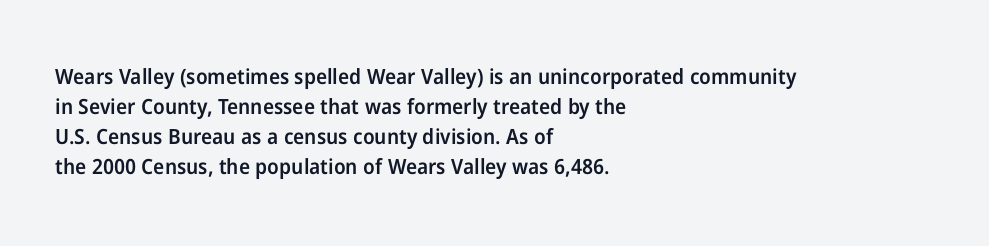
The image shows 21 px text type, upright; set left-aligned, normal line spacing (1.43x), normal letter spacing, not underlined.
